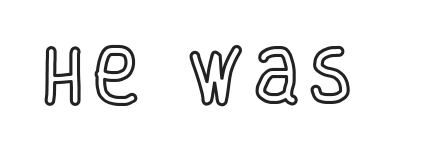
{"italic": "no", "width": "condensed", "x_height": "large", "monospaced": "no", "underline": "no", "glyph_px": 62}
